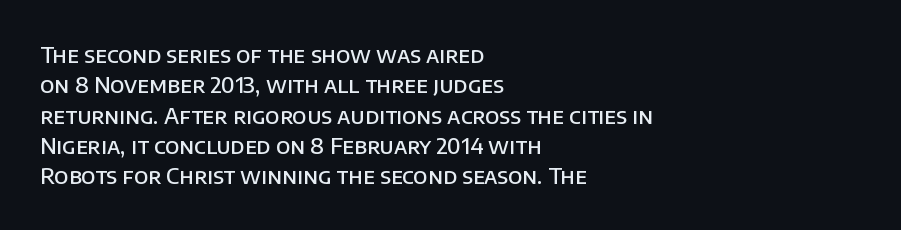
{"italic": "no", "bold": "semi", "underline": "no", "align": "left", "line_spacing": "normal", "line_spacing_ratio": 1.38, "letter_spacing": "normal", "letter_spacing_em": 0.0, "glyph_px": 22}
